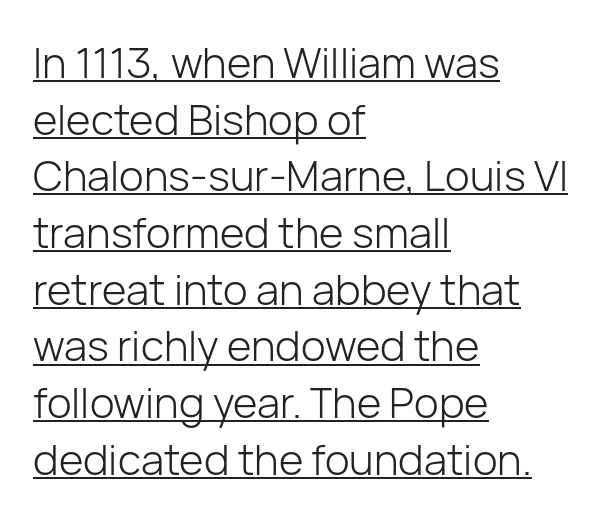
{"serif": "no", "italic": "no", "bold": "no", "weight": "light", "width": "normal", "stroke_contrast": "low", "x_height": "medium", "monospaced": "no", "underline": "yes", "align": "left", "line_spacing": "normal", "line_spacing_ratio": 1.35, "letter_spacing": "normal", "letter_spacing_em": 0.0, "glyph_px": 42}
